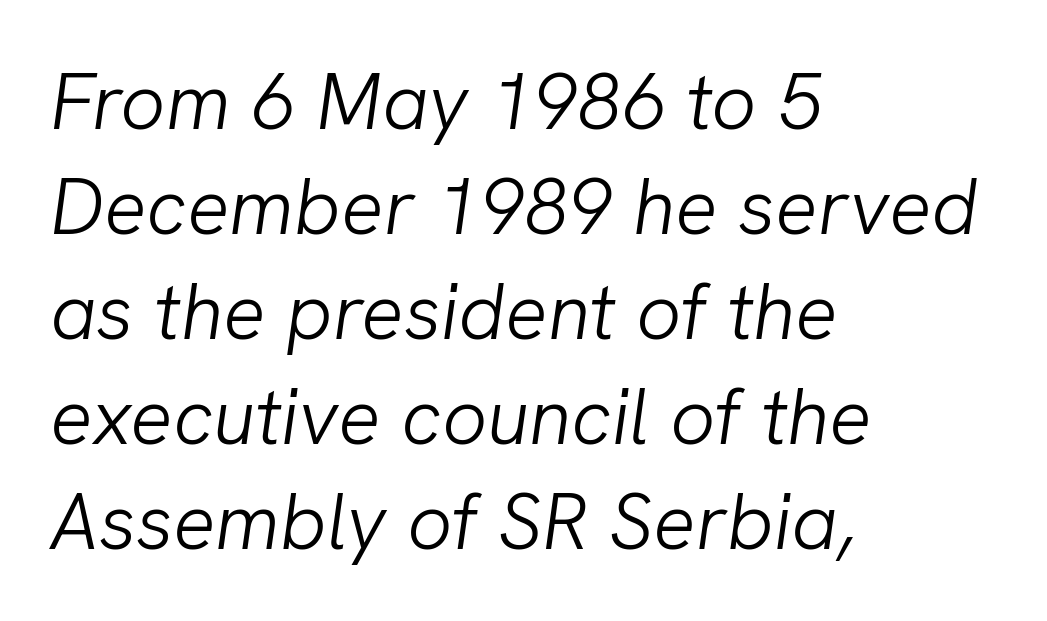
The image shows 79 px light type, italic (leaning right); set left-aligned, normal line spacing (1.33x), normal letter spacing, not underlined; low stroke contrast and a medium x-height.
